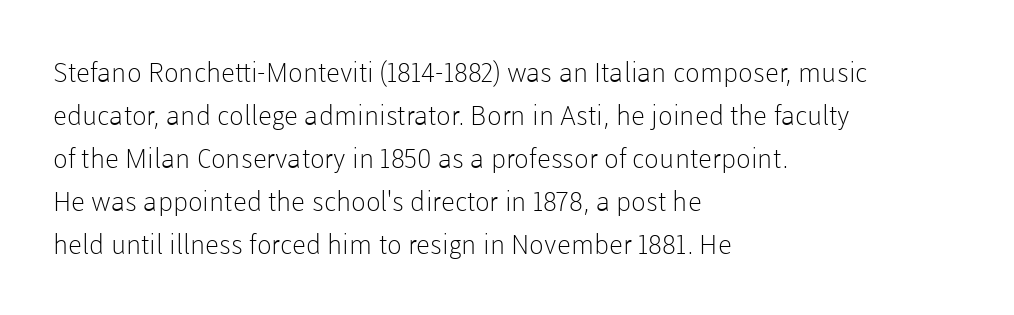
{"italic": "no", "bold": "no", "underline": "no", "align": "left", "line_spacing": "normal", "line_spacing_ratio": 1.59, "letter_spacing": "normal", "letter_spacing_em": 0.0, "glyph_px": 27}
